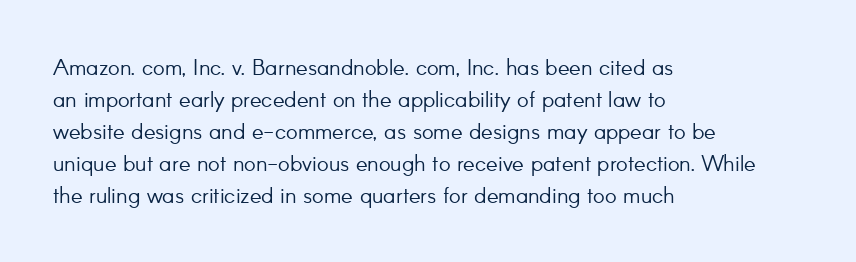
{"italic": "no", "bold": "no", "underline": "no", "align": "left", "line_spacing": "normal", "line_spacing_ratio": 1.46, "letter_spacing": "normal", "letter_spacing_em": 0.0, "glyph_px": 22}
